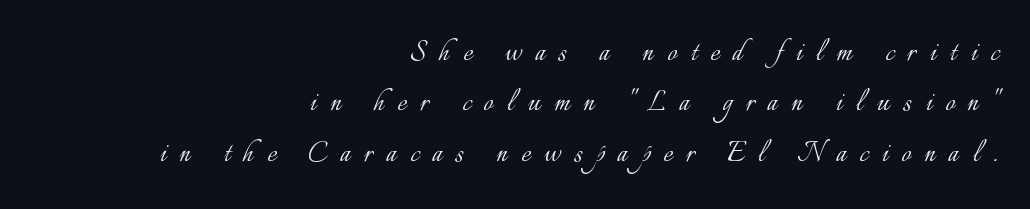
Q: Is the text bold? A: No.
Q: Is the text italic (slanted)? A: Yes.
Q: Is the text underlined? A: No.
Q: How is the paragraph aligned? A: Right-aligned.
Q: Is the spacing between letters normal or unusually wide? A: Unusually wide.
Q: Is the spacing between lines tight, normal or loose? A: Normal.
Q: Width (condensed, normal, or wide)? A: Normal.
Q: Stroke contrast? A: Low.
Q: x-height? A: Small.
Q: Monospaced? A: No.
